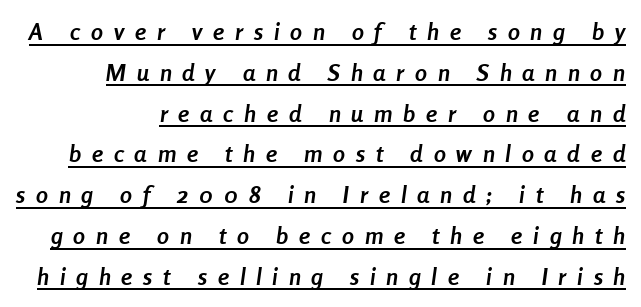
{"italic": "yes", "lean": "right", "slant_degrees": 8, "bold": "yes", "underline": "yes", "line_spacing": "normal", "line_spacing_ratio": 1.7, "letter_spacing": "wide", "letter_spacing_em": 0.45, "glyph_px": 24}
